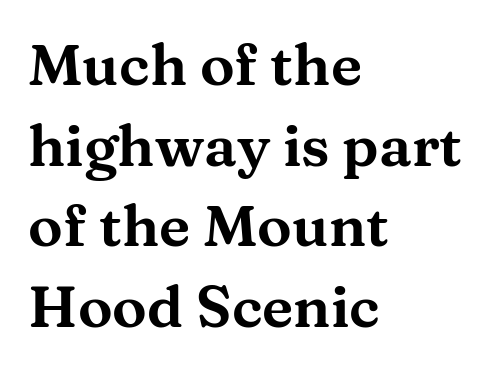
This is the regular roman posture of the typeface. Classification — serif. The type is set solid horizontally, with unmodified tracking. Descender tails drop into unmarked territory. Honestly, the row spacing looks completely unremarkable. Character widths vary here, with narrow letters taking less room than wide ones.
